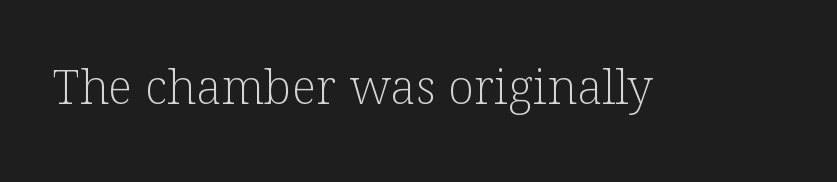
The image shows 48 px light serif type, upright; set normal letter spacing, not underlined; low stroke contrast and a medium x-height.
